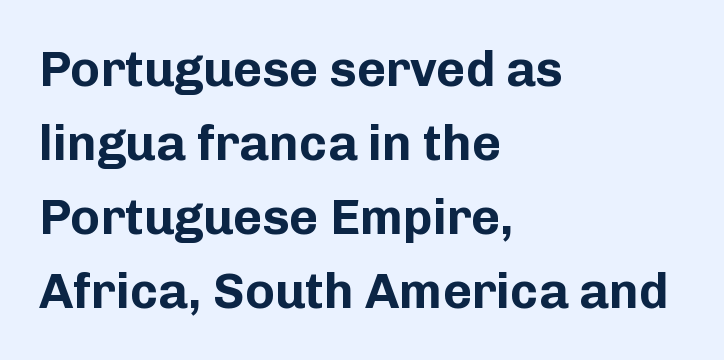
Has an underline been added? It has not. Serifs: no, the terminals of the letterforms are clean. A dark, heavy texture on the line: the type is bold. There is no visible air inserted between adjacent glyphs.
